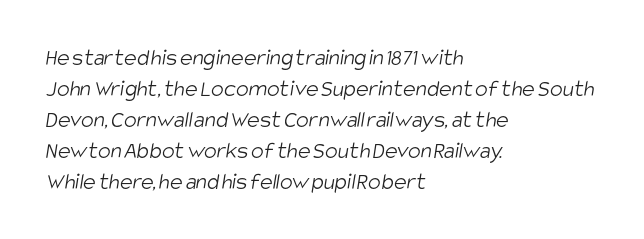
Q: Is the text bold? A: No.
Q: Is the text underlined? A: No.
Q: How is the paragraph aligned? A: Left-aligned.
Q: Is the spacing between letters normal or unusually wide? A: Normal.
Q: Is the spacing between lines tight, normal or loose? A: Normal.
